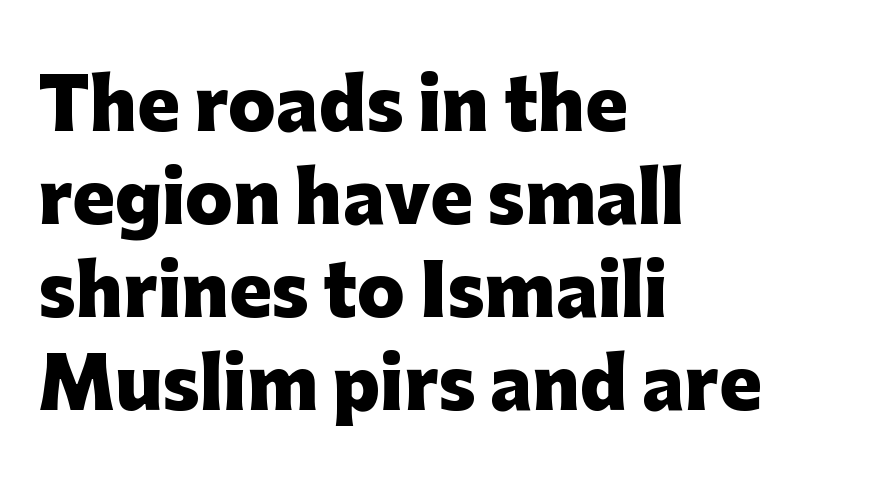
{"serif": "no", "italic": "no", "bold": "yes", "weight": "heavy", "width": "normal", "stroke_contrast": "low", "x_height": "medium", "monospaced": "no", "underline": "no", "align": "left", "line_spacing": "normal", "line_spacing_ratio": 1.33, "letter_spacing": "normal", "letter_spacing_em": 0.0, "glyph_px": 70}
